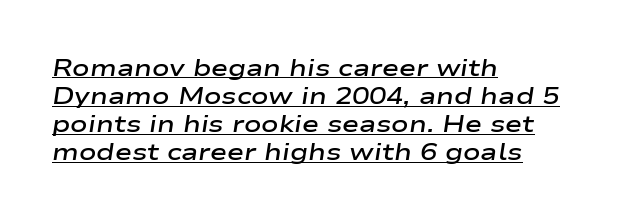
The image shows 23 px text type, italic (leaning right); set left-aligned, line spacing 1.22x, normal letter spacing, underlined.
